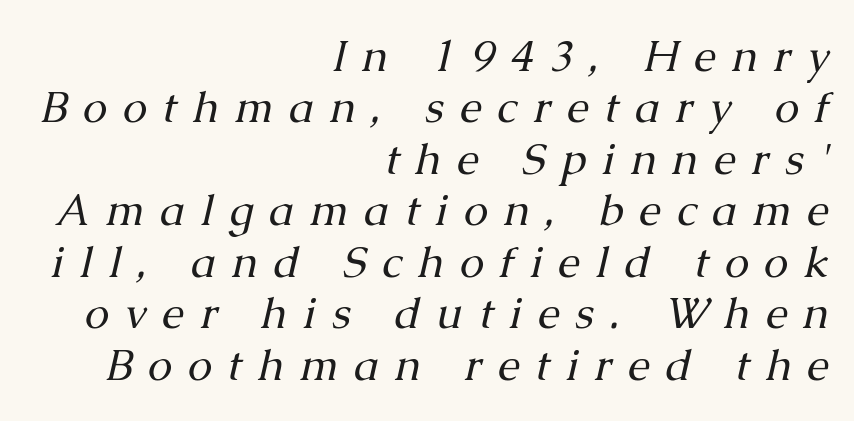
The image shows 44 px regular-weight serif type, italic (leaning right); set right-aligned, line spacing 1.17x, unusually wide letter spacing (+0.36 em), not underlined; medium stroke contrast and a medium x-height.
